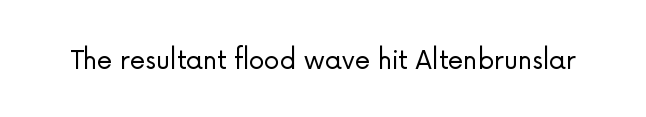
The face used here is a sans, in the tradition of grotesques and geometrics. These lines are rendered in a variable-pitch font. This rendering features lettering with no underline. Standard letterfit; no display-style spreading of the glyphs. The passage shown is not bold in any degree.
